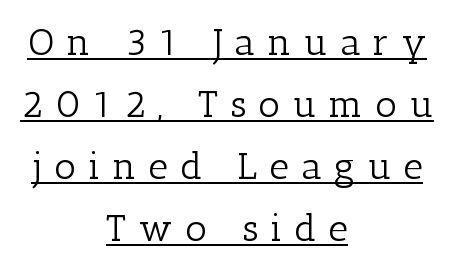
The image shows 38 px light serif type, upright; set centered, normal line spacing (1.63x), unusually wide letter spacing (+0.32 em), underlined; low stroke contrast and a medium x-height.
